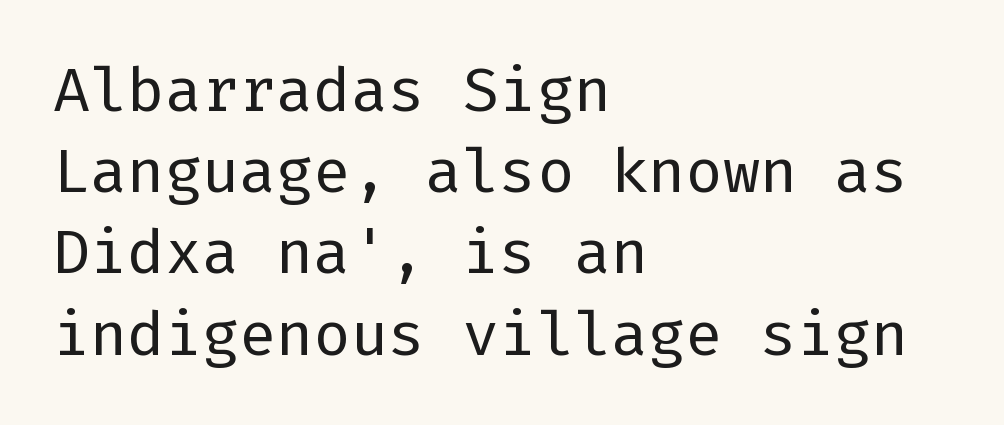
{"serif": "no", "italic": "no", "bold": "no", "weight": "regular", "width": "normal", "stroke_contrast": "low", "x_height": "medium", "underline": "no", "align": "left", "line_spacing": "normal", "line_spacing_ratio": 1.31, "letter_spacing": "normal", "letter_spacing_em": 0.0, "glyph_px": 62}
